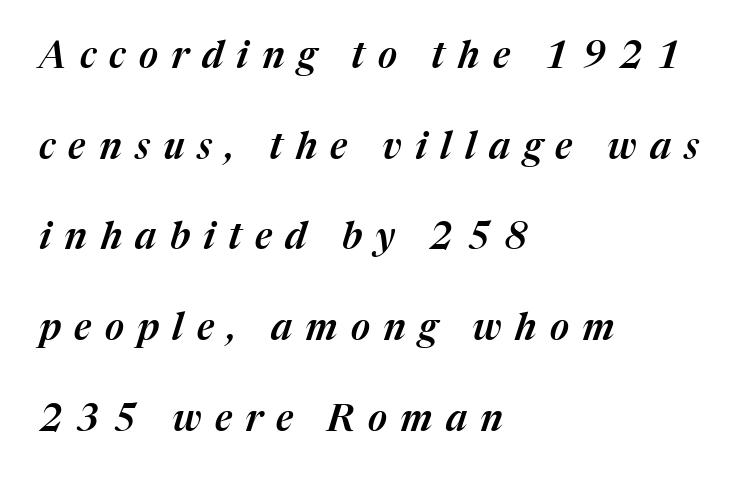
The image shows 37 px text type, italic (leaning right); set left-aligned, loose line spacing (2.45x), unusually wide letter spacing (+0.36 em), not underlined; medium stroke contrast and a medium x-height.
